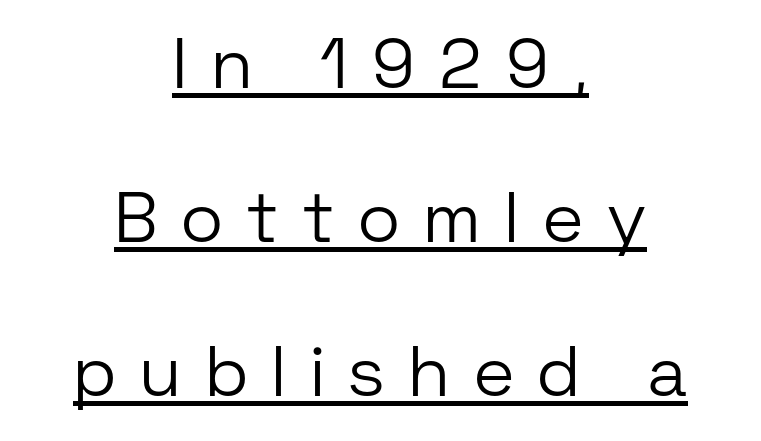
{"serif": "no", "italic": "no", "bold": "no", "weight": "light", "width": "normal", "stroke_contrast": "low", "x_height": "medium", "monospaced": "no", "underline": "yes", "align": "center", "line_spacing": "loose", "line_spacing_ratio": 2.17, "letter_spacing": "wide", "letter_spacing_em": 0.36, "glyph_px": 71}
